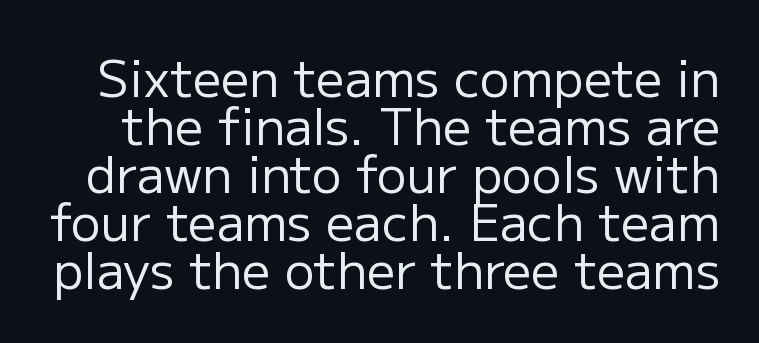
The image shows 50 px regular-weight sans-serif type, upright; set tight line spacing (0.96x), normal letter spacing, not underlined; low stroke contrast and a medium x-height.
